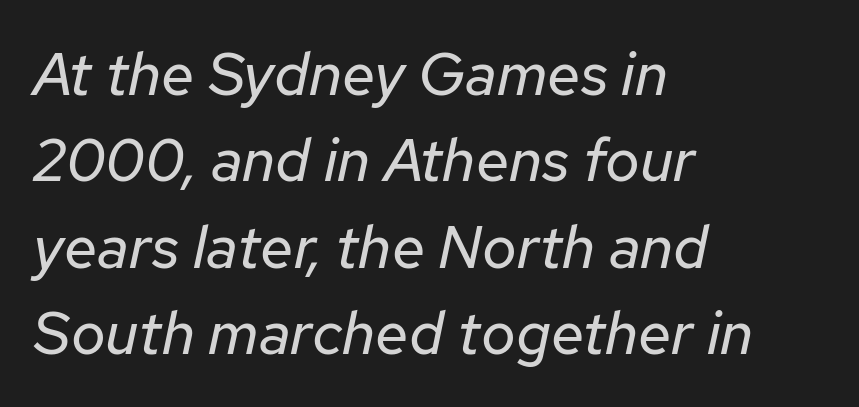
Q: Is the text bold? A: No.
Q: Is the text italic (slanted)? A: Yes, it leans right by about 12 degrees.
Q: Is the text underlined? A: No.
Q: How is the paragraph aligned? A: Left-aligned.
Q: Is the spacing between letters normal or unusually wide? A: Normal.
Q: Is the spacing between lines tight, normal or loose? A: Normal.
Q: Width (condensed, normal, or wide)? A: Normal.
Q: Stroke contrast? A: Low.
Q: x-height? A: Medium.
Q: Monospaced? A: No.
